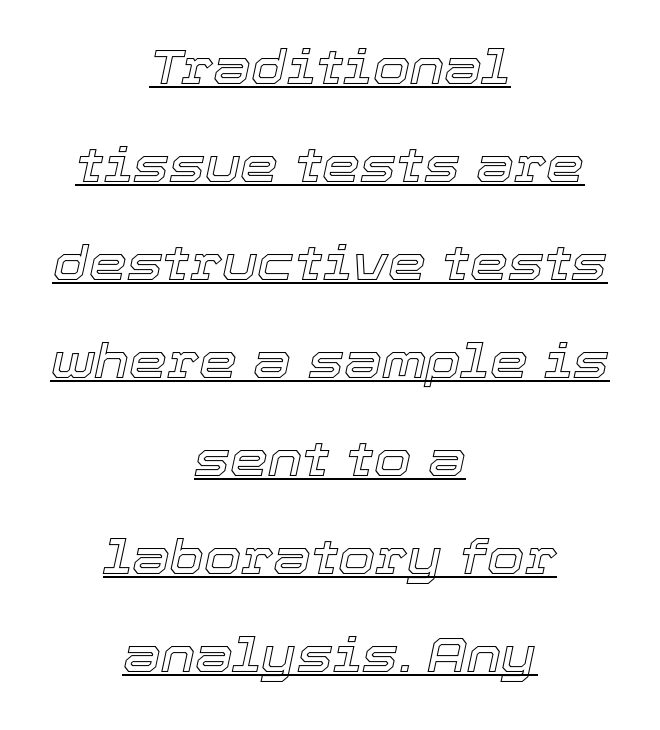
The image shows 48 px text type, italic (leaning right); set centered, loose line spacing (2.04x), normal letter spacing, underlined; a medium x-height.
